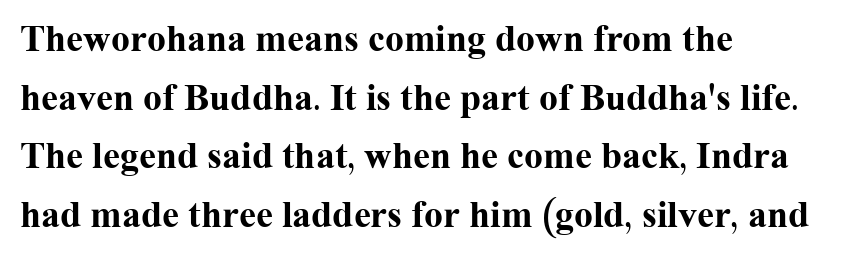
The image shows 38 px bold serif type, upright; set left-aligned, normal line spacing (1.54x), normal letter spacing, not underlined; medium stroke contrast and a medium x-height.
